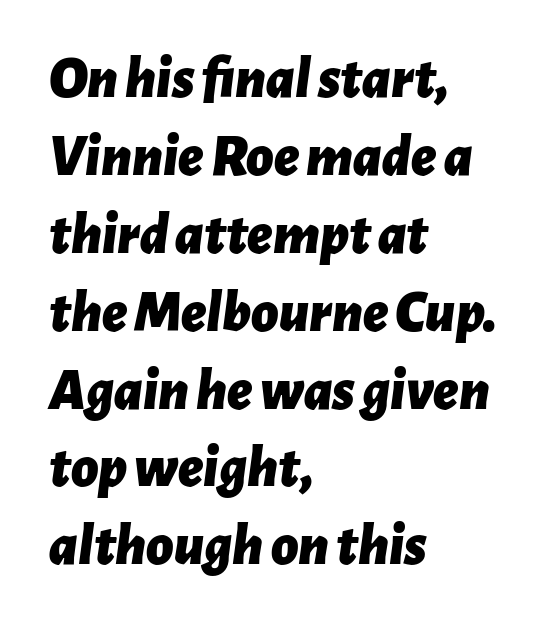
The image shows 59 px bold type, italic (leaning right); set left-aligned, normal line spacing (1.32x), normal letter spacing, not underlined; low stroke contrast and a medium x-height.
